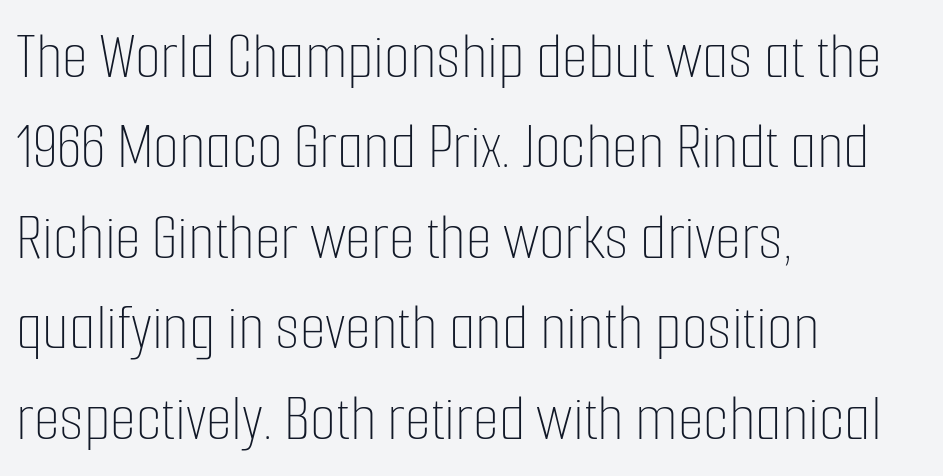
The image shows 67 px thin, condensed type, upright; set left-aligned, normal line spacing (1.35x), normal letter spacing, not underlined; low stroke contrast and a medium x-height.
